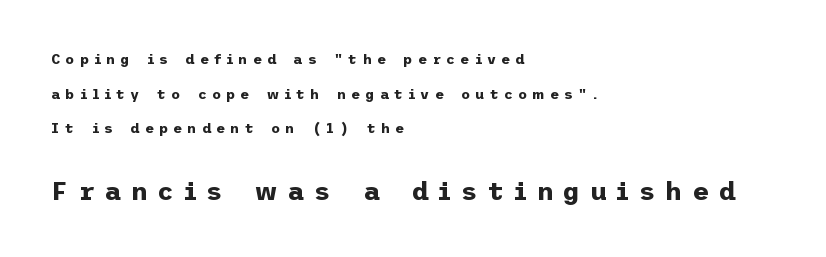
The zone under the glyphs is completely vacant. Italic: no, the glyphs are upright roman. All the whitespace from short lines collects on the right. Summary of vertical rhythm: relaxed, with wide interline spacing. In terms of letterspacing, this is a distinctly airy, spread setting. Weight: bold.
